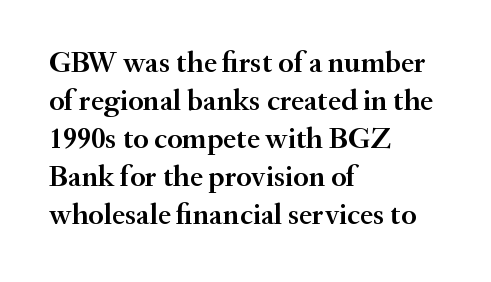
Q: Is the text bold? A: Semi-bold.
Q: Is the text italic (slanted)? A: No, it is upright.
Q: Is the typeface a serif or a sans-serif typeface? A: Serif.
Q: Is the text underlined? A: No.
Q: How is the paragraph aligned? A: Left-aligned.
Q: Is the spacing between letters normal or unusually wide? A: Normal.
Q: Is the spacing between lines tight, normal or loose? A: Normal.
Q: Width (condensed, normal, or wide)? A: Normal.
Q: Stroke contrast? A: Medium.
Q: x-height? A: Small.
Q: Monospaced? A: No.
